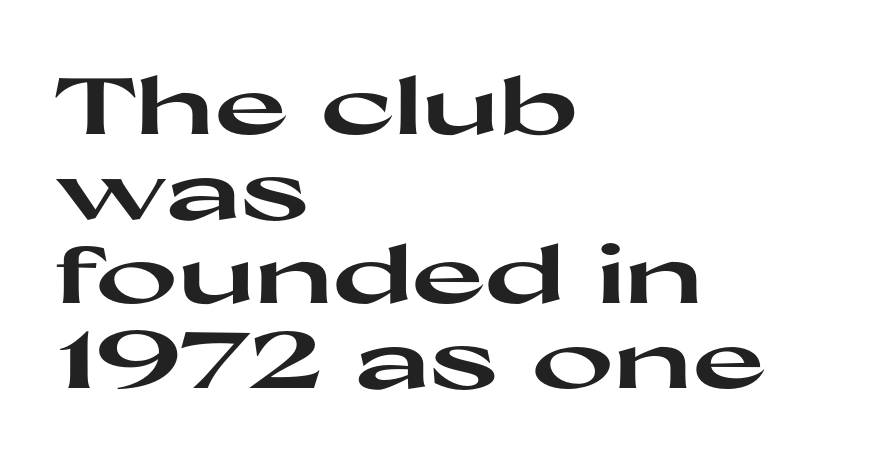
The ragged edge is on the right, which tells us the setting is flush left. Successive baselines arrive quickly, one right under another. Every letter is thick-stroked: bold, no question. The passage shown has conventional tracking throughout.
